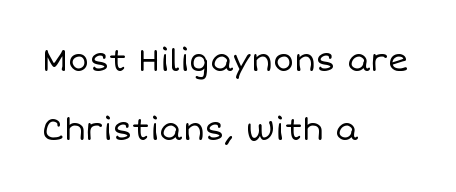
Q: Is the text bold? A: No.
Q: Is the text italic (slanted)? A: No, it is upright.
Q: Is the text underlined? A: No.
Q: How is the paragraph aligned? A: Left-aligned.
Q: Is the spacing between letters normal or unusually wide? A: Normal.
Q: Is the spacing between lines tight, normal or loose? A: Loose.
Q: Width (condensed, normal, or wide)? A: Normal.
Q: Stroke contrast? A: Low.
Q: x-height? A: Large.
Q: Monospaced? A: No.
